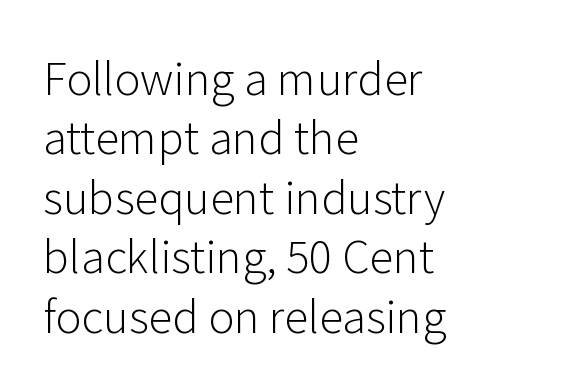
The image shows 44 px light sans-serif type, upright; set left-aligned, normal line spacing (1.35x), normal letter spacing, not underlined; low stroke contrast and a medium x-height.
